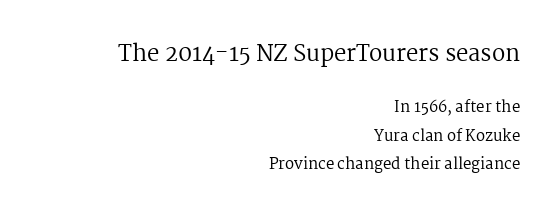
The image shows 22 px text type, upright; set right-aligned, line spacing 1.89x, normal letter spacing, not underlined; the first (top) block is 1.47x larger.
